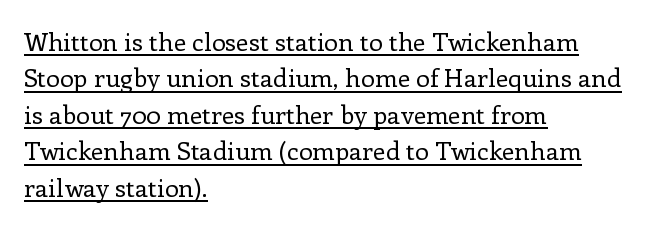
The image shows 25 px text type, upright; set left-aligned, normal line spacing (1.46x), normal letter spacing, underlined.
